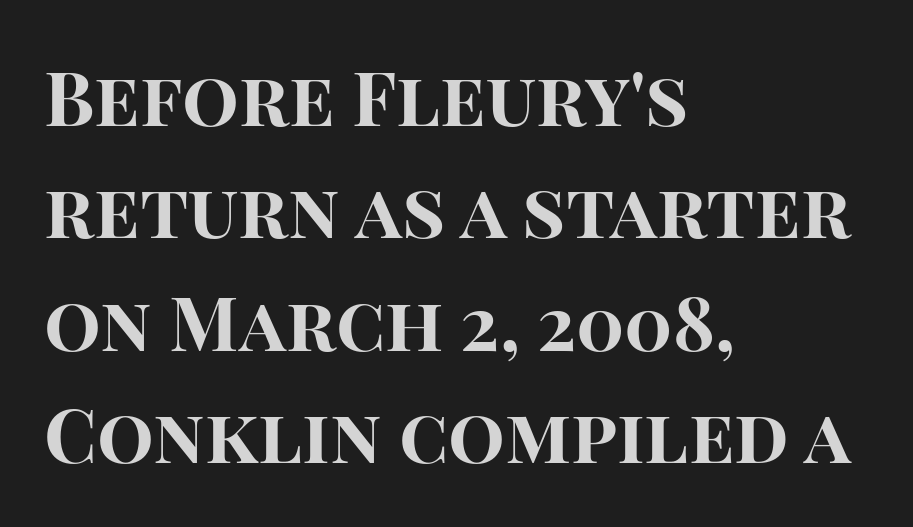
Q: Is the text bold? A: Yes.
Q: Is the text italic (slanted)? A: No, it is upright.
Q: Is the typeface a serif or a sans-serif typeface? A: Sans-serif.
Q: Is the text underlined? A: No.
Q: How is the paragraph aligned? A: Left-aligned.
Q: Is the spacing between letters normal or unusually wide? A: Normal.
Q: Is the spacing between lines tight, normal or loose? A: Normal.
Q: Width (condensed, normal, or wide)? A: Normal.
Q: Stroke contrast? A: High.
Q: x-height? A: Large.
Q: Monospaced? A: No.
